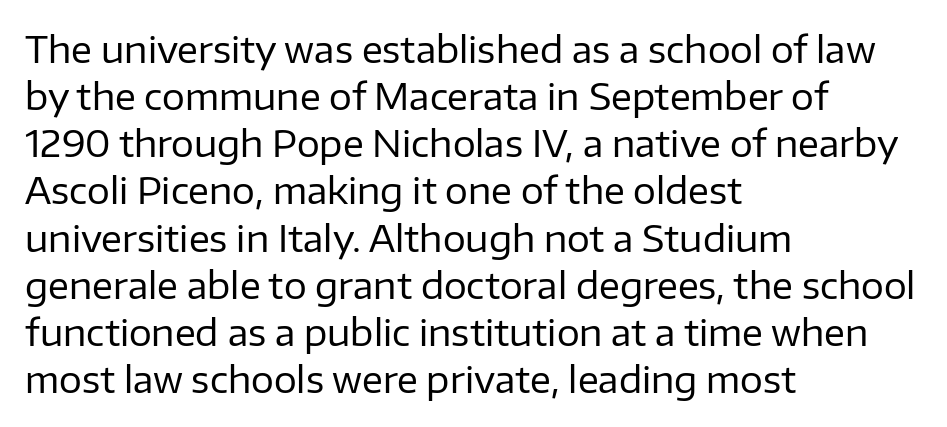
What stands out about the letter spacing? Nothing — it is the standard amount. This rendering features lettering with no underline. Regarding serifs, this sample does without them. Spacing verdict: proportional, widths tailored to each character. Do the letters lean? They stand straight.
